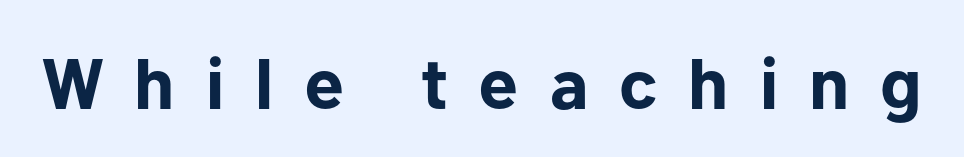
Q: Is the text bold? A: Yes.
Q: Is the text italic (slanted)? A: No, it is upright.
Q: Is the typeface a serif or a sans-serif typeface? A: Sans-serif.
Q: Is the text underlined? A: No.
Q: Is the spacing between letters normal or unusually wide? A: Unusually wide.
Q: Width (condensed, normal, or wide)? A: Normal.
Q: Stroke contrast? A: Low.
Q: x-height? A: Medium.
Q: Monospaced? A: No.
